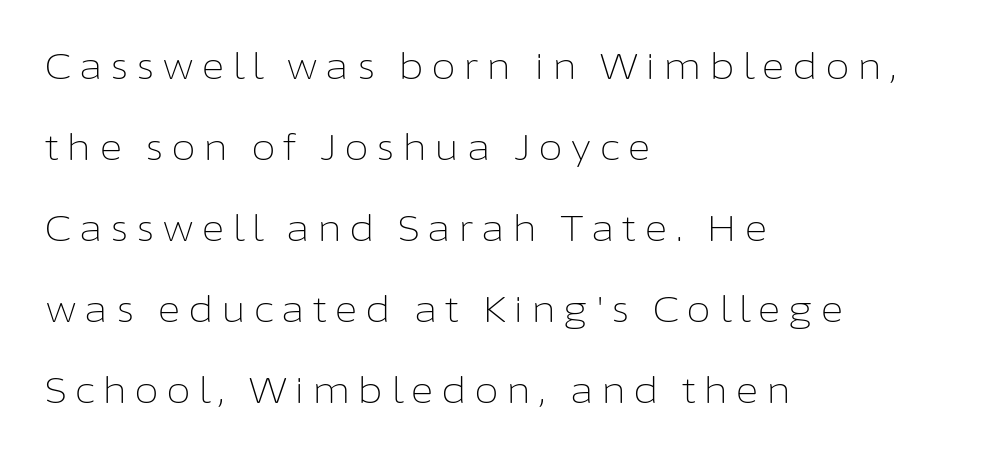
Q: Is the text bold? A: No.
Q: Is the text italic (slanted)? A: No, it is upright.
Q: Is the typeface a serif or a sans-serif typeface? A: Sans-serif.
Q: Is the text underlined? A: No.
Q: How is the paragraph aligned? A: Left-aligned.
Q: Is the spacing between letters normal or unusually wide? A: Unusually wide.
Q: Is the spacing between lines tight, normal or loose? A: Loose.
Q: Width (condensed, normal, or wide)? A: Normal.
Q: Stroke contrast? A: Low.
Q: x-height? A: Medium.
Q: Monospaced? A: No.
